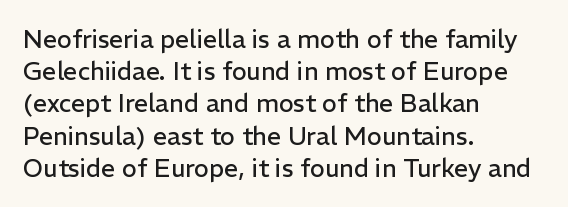
{"italic": "no", "bold": "no", "underline": "no", "align": "left", "line_spacing": "normal", "line_spacing_ratio": 1.29, "letter_spacing": "normal", "letter_spacing_em": 0.0, "glyph_px": 25}
